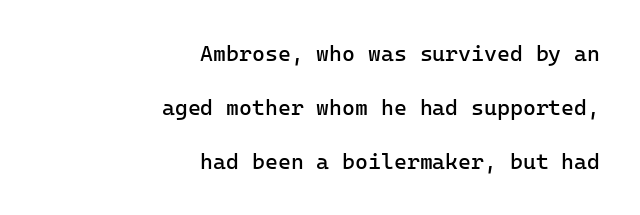
Q: Is the text bold? A: No.
Q: Is the text italic (slanted)? A: No, it is upright.
Q: Is the text underlined? A: No.
Q: How is the paragraph aligned? A: Right-aligned.
Q: Is the spacing between letters normal or unusually wide? A: Normal.
Q: Is the spacing between lines tight, normal or loose? A: Loose.
